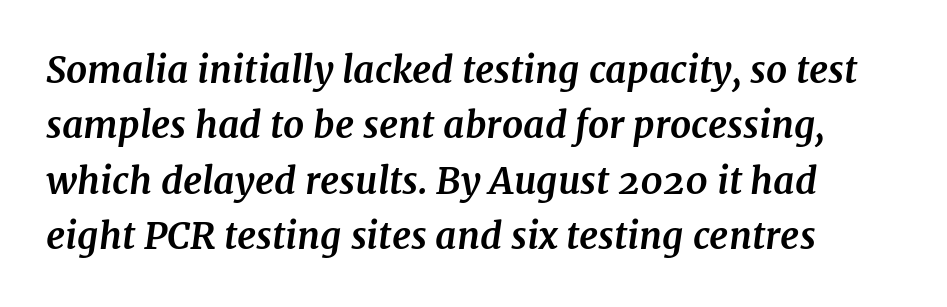
Small tapered or slab feet sit at the stroke ends, so this counts as serif. Does the copy run flush right? No — it runs flush left. Tracking here is standard; glyphs follow each other at the usual distance. Beneath every word, the page is bare. This is heavy type, rendered in bold. Proportional: the letters do not fall into vertical columns.
